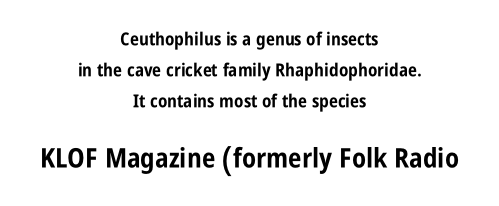
The image shows 27 px bold type, upright; set centered, line spacing 1.72x, normal letter spacing, not underlined; the second (bottom) block is 1.5x larger.
